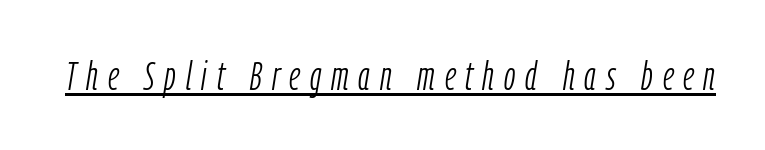
In terms of letterspacing, this is a distinctly airy, spread setting. This reads as an unemphasized weight, regular at the heaviest. Spacing verdict: proportional, widths tailored to each character. Does a line run under the words? Yes, clearly. When letters slant like this, we call the style italic.
